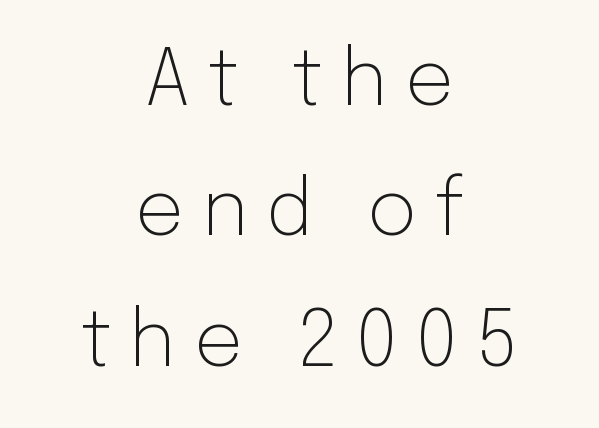
{"serif": "no", "italic": "no", "bold": "no", "weight": "light", "width": "normal", "stroke_contrast": "low", "x_height": "medium", "monospaced": "no", "underline": "no", "align": "center", "line_spacing": "normal", "line_spacing_ratio": 1.67, "letter_spacing": "wide", "letter_spacing_em": 0.22, "glyph_px": 78}
